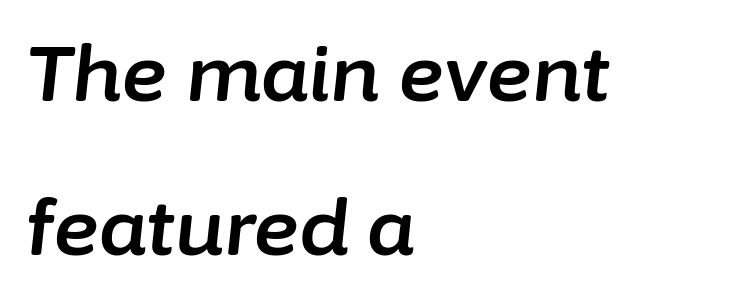
The image shows 78 px text type, italic (leaning right); set left-aligned, loose line spacing (1.98x), normal letter spacing, not underlined; low stroke contrast and a medium x-height.
